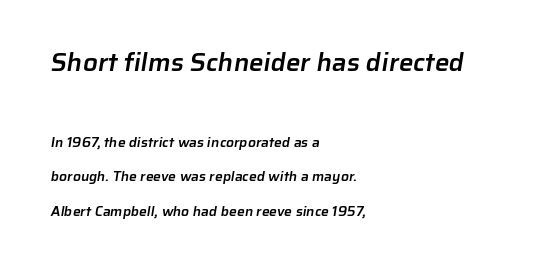
{"bold": "semi", "underline": "no", "align": "left", "line_spacing": "loose", "line_spacing_ratio": 2.46, "letter_spacing": "normal", "letter_spacing_em": 0.0, "larger_block": "first", "size_ratio": 1.86, "glyph_px": 26}
